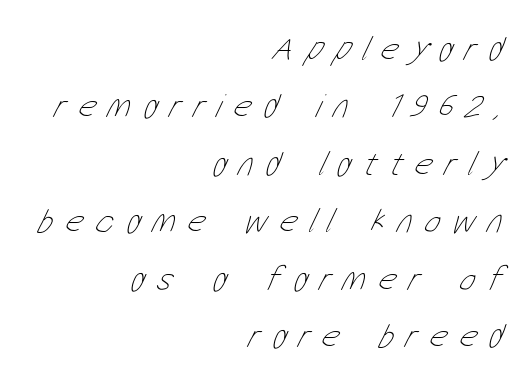
Q: Is the text bold? A: No.
Q: Is the text underlined? A: No.
Q: How is the paragraph aligned? A: Right-aligned.
Q: Is the spacing between letters normal or unusually wide? A: Unusually wide.
Q: Is the spacing between lines tight, normal or loose? A: Normal.
Q: Width (condensed, normal, or wide)? A: Condensed.
Q: Stroke contrast? A: Low.
Q: x-height? A: Medium.
Q: Monospaced? A: No.
